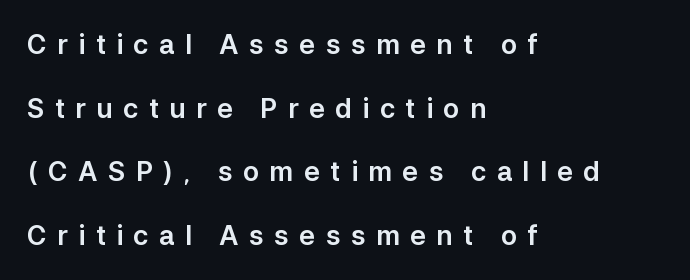
The block of text is sparse from top to bottom, with ample space between rows. How are the letters spaced? Widely, with obvious added tracking. Beneath every word, the page is bare. In terms of posture, this sample is upright.
